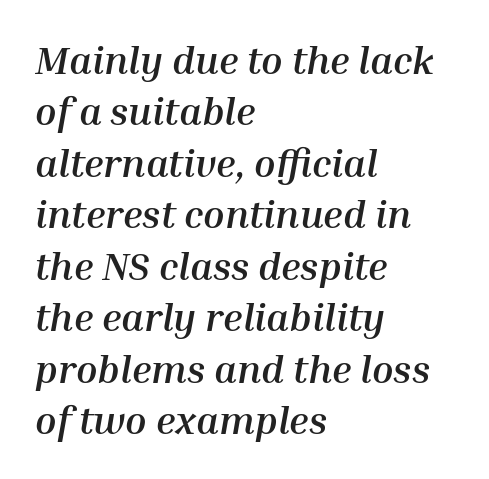
A normal amount of white space separates one row of letters from the next. Observe the ordinary spacing: letters are neighbours, not strangers. You'd pick this weight for a headline — it's a proper bold. Line starts are locked; line ends wander. Check the space under the baseline: it is left empty. Each letter keeps its own natural width here, so spacing adapts to shape.
